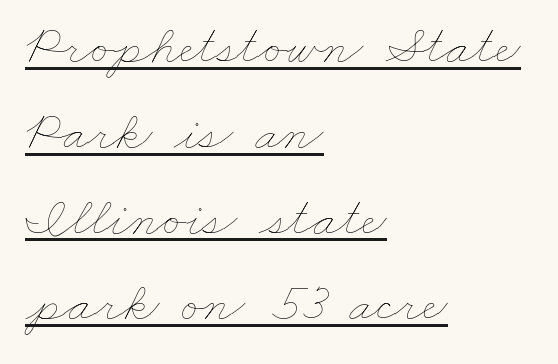
Q: Is the text bold? A: No.
Q: Is the text underlined? A: Yes.
Q: How is the paragraph aligned? A: Left-aligned.
Q: Is the spacing between letters normal or unusually wide? A: Normal.
Q: Is the spacing between lines tight, normal or loose? A: Normal.
Q: Width (condensed, normal, or wide)? A: Wide.
Q: Stroke contrast? A: Low.
Q: x-height? A: Small.
Q: Monospaced? A: No.
